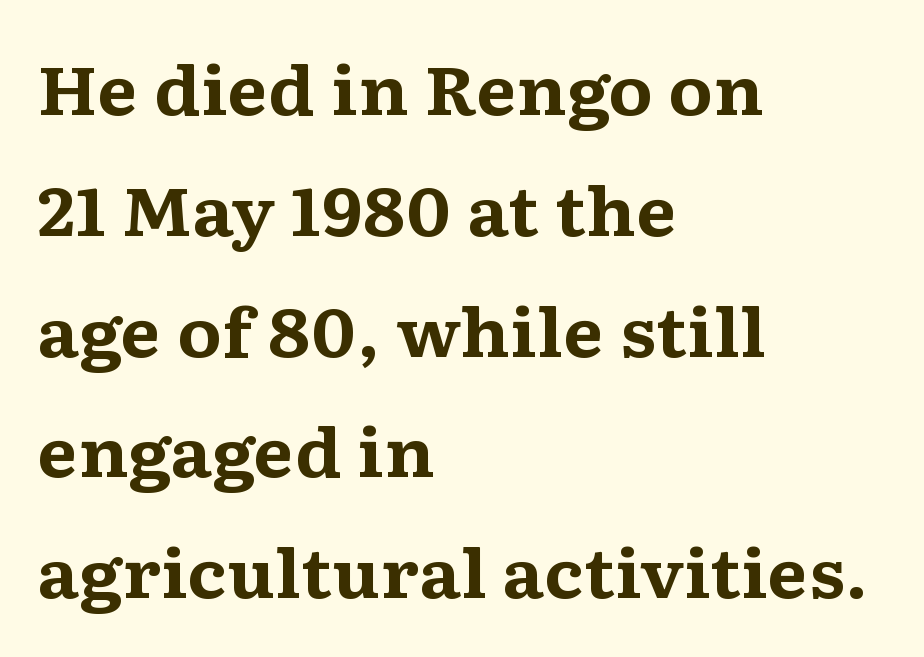
Just letters on the line, the space beneath them empty. Look at the stroke-to-counter ratio: heavy, a bold. The face used here is rendered with its standard letterfit. Ordinary non-slanted type is in use. The type family on display is of the serif kind.
